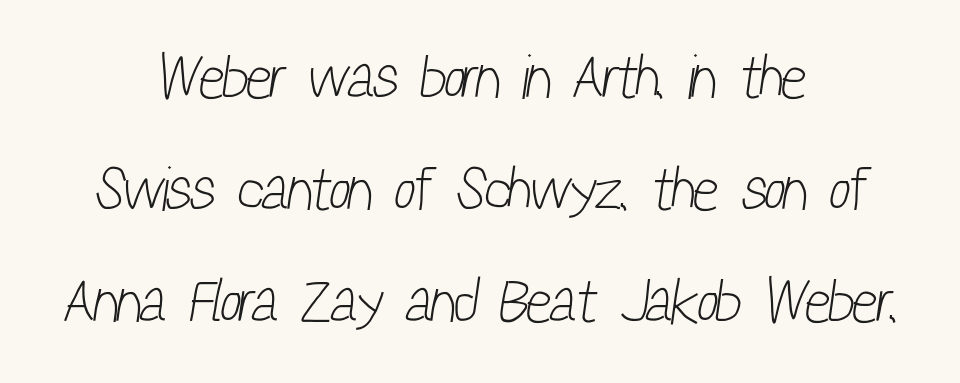
Q: Is the text bold? A: No.
Q: Is the typeface a serif or a sans-serif typeface? A: Sans-serif.
Q: Is the text underlined? A: No.
Q: How is the paragraph aligned? A: Centered.
Q: Is the spacing between letters normal or unusually wide? A: Normal.
Q: Width (condensed, normal, or wide)? A: Condensed.
Q: Stroke contrast? A: Low.
Q: x-height? A: Medium.
Q: Monospaced? A: No.
